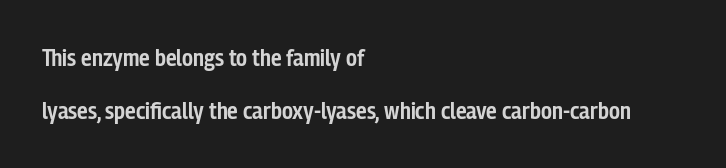
{"italic": "no", "bold": "semi", "underline": "no", "align": "left", "line_spacing": "loose", "line_spacing_ratio": 2.22, "letter_spacing": "normal", "letter_spacing_em": 0.0, "glyph_px": 24}
